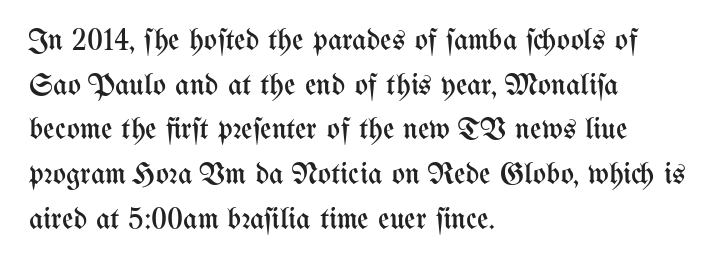
{"italic": "no", "bold": "no", "weight": "regular", "width": "condensed", "stroke_contrast": "medium", "x_height": "medium", "monospaced": "no", "underline": "no", "align": "left", "line_spacing": "normal", "line_spacing_ratio": 1.44, "letter_spacing": "normal", "letter_spacing_em": 0.0, "glyph_px": 31}
